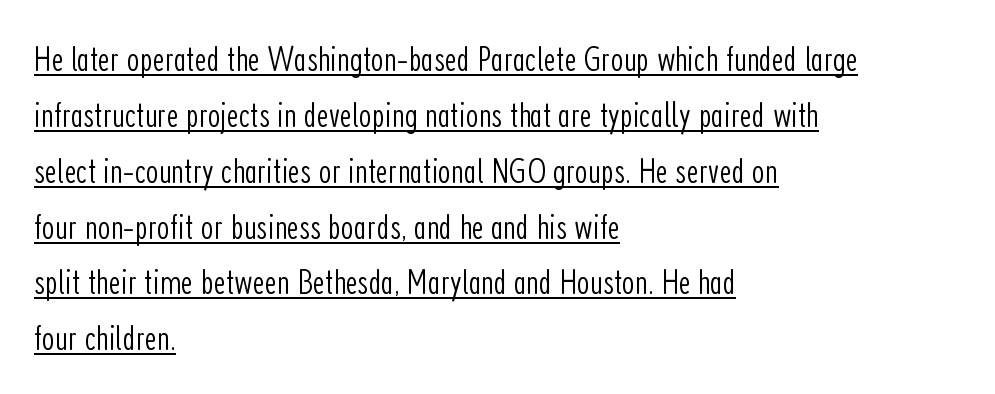
Q: Is the text bold? A: No.
Q: Is the text italic (slanted)? A: No, it is upright.
Q: Is the typeface a serif or a sans-serif typeface? A: Sans-serif.
Q: Is the text underlined? A: Yes.
Q: How is the paragraph aligned? A: Left-aligned.
Q: Is the spacing between letters normal or unusually wide? A: Normal.
Q: Is the spacing between lines tight, normal or loose? A: Normal.
Q: Width (condensed, normal, or wide)? A: Condensed.
Q: Stroke contrast? A: Low.
Q: x-height? A: Medium.
Q: Monospaced? A: No.
